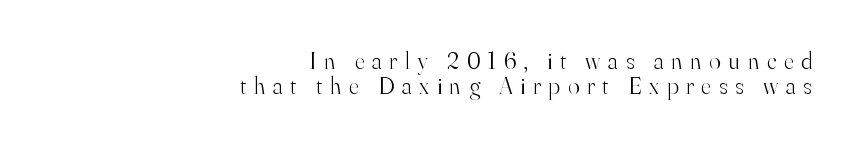
The image shows 24 px text type, upright; set right-aligned, tight line spacing (1.05x), unusually wide letter spacing (+0.32 em), not underlined.
